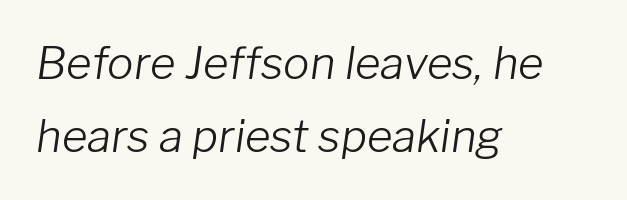
A quiet, ordinary-to-light weight characterises the typeface. Compared with ordinary roman type, these characters are visibly tilted. These lines keep a tight, regular rhythm from letter to letter. Just letters on the line, the space beneath them empty.
